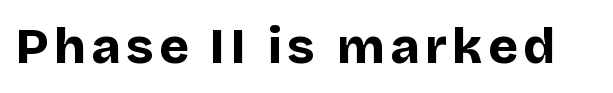
Q: Is the text bold? A: Yes.
Q: Is the text italic (slanted)? A: No, it is upright.
Q: Is the typeface a serif or a sans-serif typeface? A: Sans-serif.
Q: Is the text underlined? A: No.
Q: Width (condensed, normal, or wide)? A: Normal.
Q: Stroke contrast? A: Low.
Q: x-height? A: Large.
Q: Monospaced? A: No.
